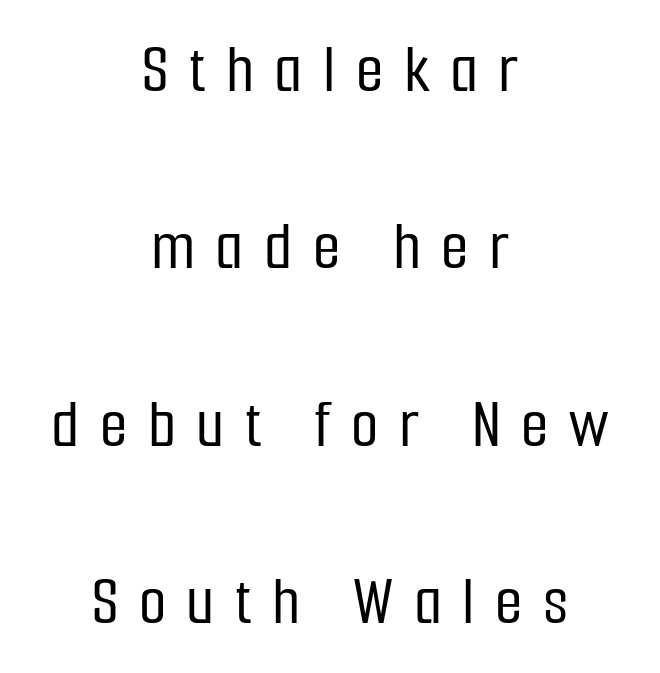
The image shows 71 px condensed sans-serif type, upright; set centered, loose line spacing (2.5x), unusually wide letter spacing (+0.29 em), not underlined; low stroke contrast and a medium x-height.
